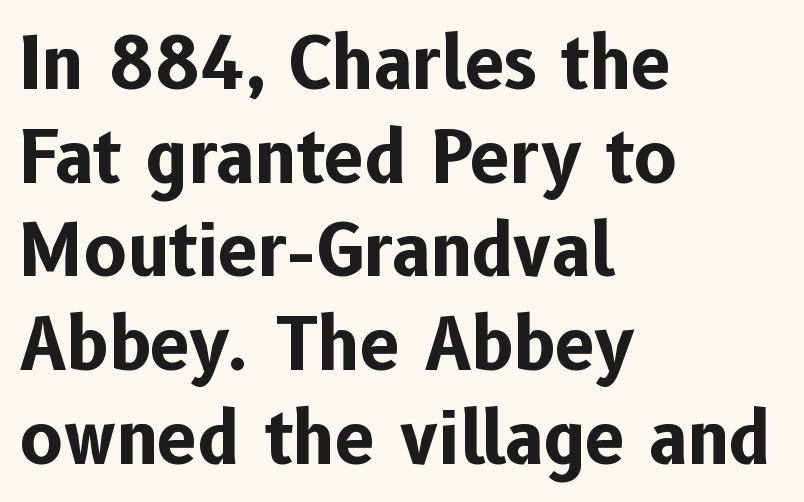
{"serif": "no", "italic": "no", "bold": "yes", "weight": "bold", "width": "normal", "stroke_contrast": "low", "x_height": "medium", "monospaced": "no", "underline": "no", "align": "left", "line_spacing": "normal", "line_spacing_ratio": 1.32, "letter_spacing": "normal", "letter_spacing_em": 0.0, "glyph_px": 71}
